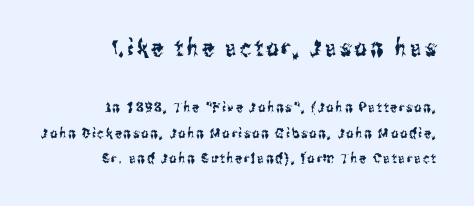
{"italic": "no", "underline": "no", "align": "right", "line_spacing_ratio": 1.83, "larger_block": "first", "size_ratio": 1.71, "glyph_px": 24}
